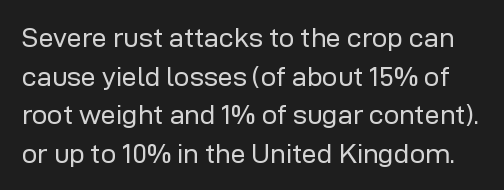
Heaviness? Minimal to ordinary, like unemphasized prose. The horizontal fit of the characters is conventional and even. Tall strokes in this sample are plumb rather than angled. If you measured baseline to baseline, you'd find a middling distance.
